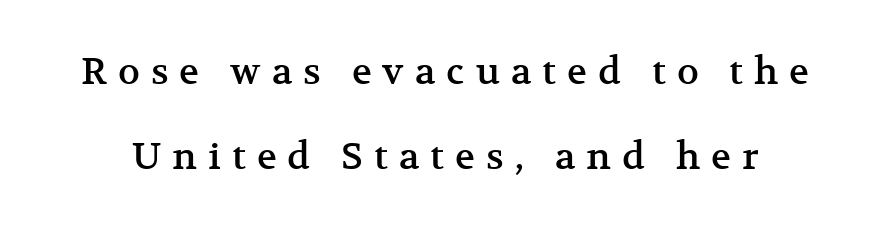
Look at the tracking — it's clearly loosened, letters drifting apart. The passage shown is typed in a proportional face where columns would drift. Lines of text with bare space underneath. This is the regular roman posture of the typeface. This is serif lettering, the kind often seen in printed books. You could fit nearly another row in the gap between these rows.
